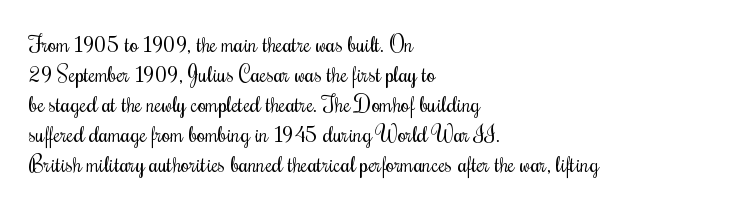
Reading down the column, the eye jumps a familiar distance to each next line. Left-aligned paragraph, ragged on the right. Check under the words: just untouched page.
